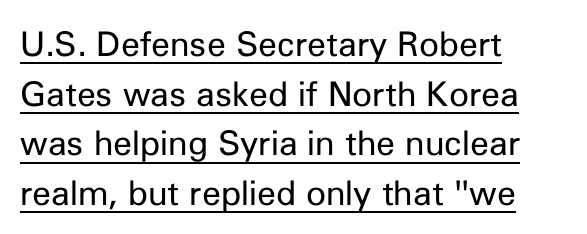
The image shows 34 px regular-weight sans-serif type, upright; set left-aligned, normal line spacing (1.46x), normal letter spacing, underlined; low stroke contrast and a medium x-height.
